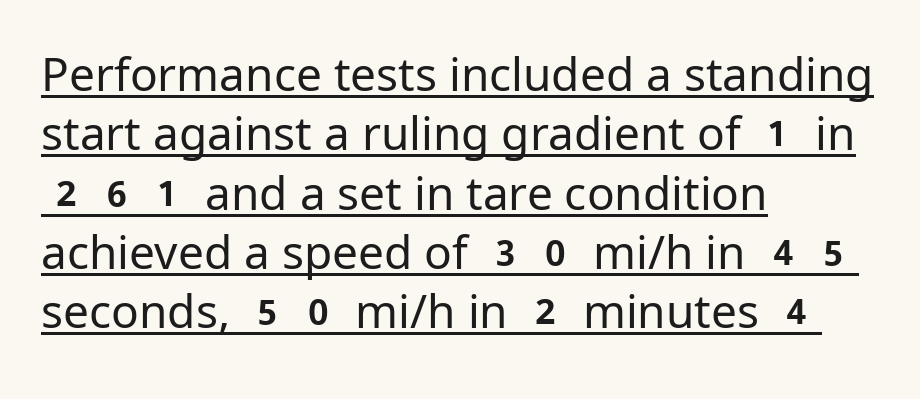
{"serif": "no", "italic": "no", "bold": "no", "weight": "regular", "width": "normal", "stroke_contrast": "low", "x_height": "medium", "monospaced": "no", "underline": "yes", "align": "left", "line_spacing": "normal", "line_spacing_ratio": 1.29, "letter_spacing": "normal", "letter_spacing_em": 0.0, "glyph_px": 46}
